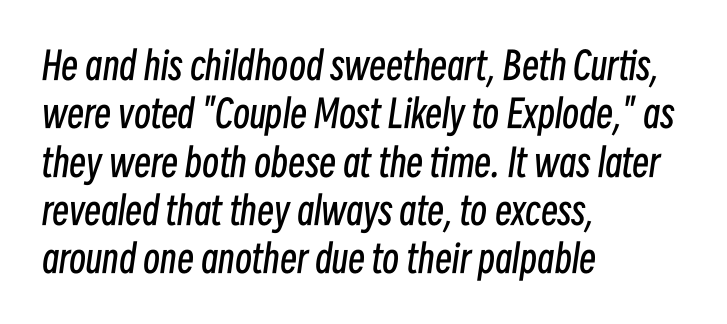
The rendering anchors every line to the left-hand side. This sample uses plain, unmodified letter spacing. Caption: face not bold, strokes unweighted. These lines are rendered in a variable-pitch font.
